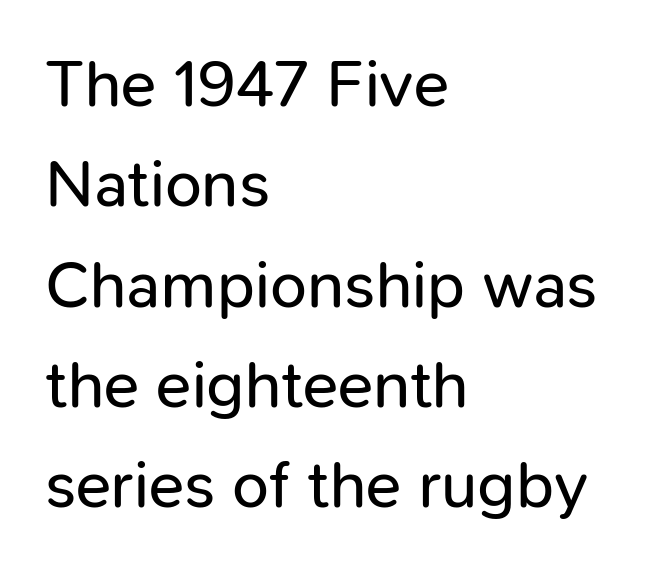
The image shows 66 px regular-weight sans-serif type, upright; set left-aligned, normal line spacing (1.52x), normal letter spacing, not underlined; low stroke contrast and a medium x-height.
